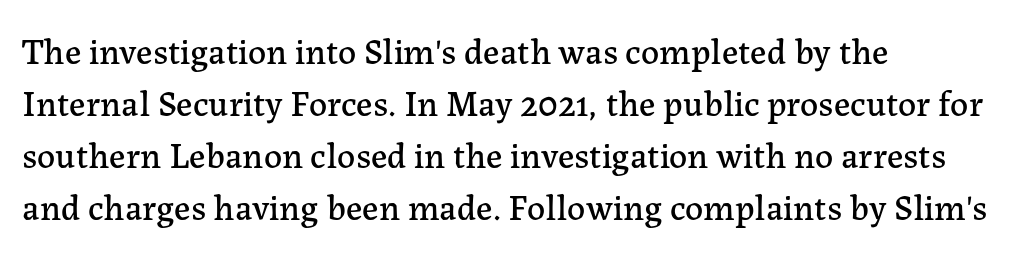
Horizontally, the lines are justified to the leading edge only. It's the straight-up-and-down kind of type. The specimen omits any rule beneath the text block's lines. These lines are composed in type with serifs.
